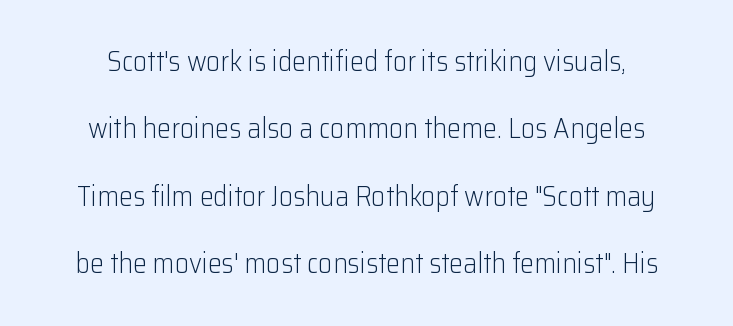
{"serif": "no", "italic": "no", "bold": "no", "weight": "light", "width": "normal", "stroke_contrast": "low", "x_height": "medium", "monospaced": "no", "underline": "no", "line_spacing": "loose", "line_spacing_ratio": 2.41, "letter_spacing": "normal", "letter_spacing_em": 0.0, "glyph_px": 28}
